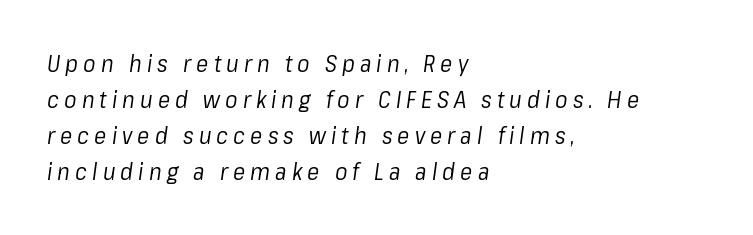
Q: Is the text bold? A: No.
Q: Is the text italic (slanted)? A: Yes, it leans right by about 8 degrees.
Q: Is the text underlined? A: No.
Q: How is the paragraph aligned? A: Left-aligned.
Q: Is the spacing between letters normal or unusually wide? A: Unusually wide.
Q: Is the spacing between lines tight, normal or loose? A: Normal.
